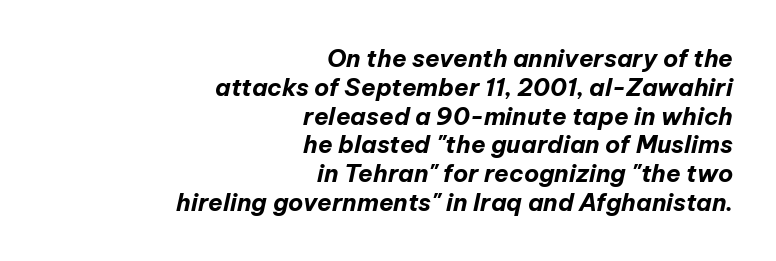
{"italic": "yes", "lean": "right", "slant_degrees": 12, "bold": "yes", "underline": "no", "align": "right", "line_spacing_ratio": 1.2, "letter_spacing": "normal", "letter_spacing_em": 0.0, "glyph_px": 24}
